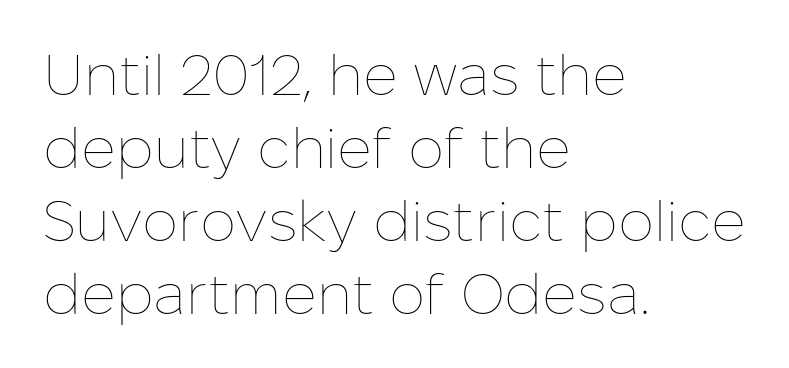
{"italic": "no", "bold": "no", "weight": "thin", "width": "normal", "stroke_contrast": "low", "x_height": "medium", "monospaced": "no", "underline": "no", "align": "left", "line_spacing": "normal", "line_spacing_ratio": 1.28, "letter_spacing": "normal", "letter_spacing_em": 0.0, "glyph_px": 57}
